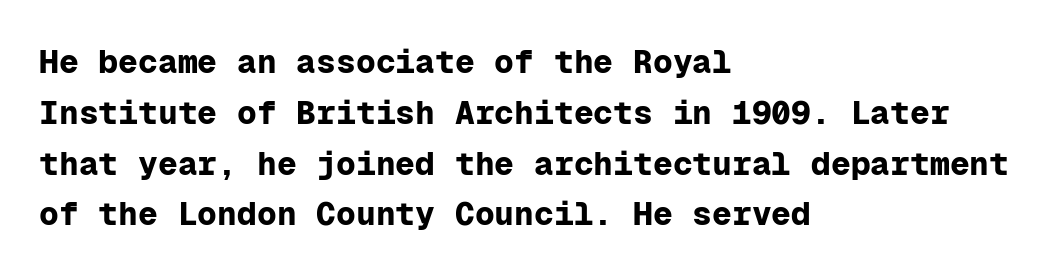
Q: Is the text bold? A: Yes.
Q: Is the text italic (slanted)? A: No, it is upright.
Q: Is the typeface a serif or a sans-serif typeface? A: Sans-serif.
Q: Is the text underlined? A: No.
Q: How is the paragraph aligned? A: Left-aligned.
Q: Is the spacing between letters normal or unusually wide? A: Normal.
Q: Is the spacing between lines tight, normal or loose? A: Normal.
Q: Width (condensed, normal, or wide)? A: Normal.
Q: Stroke contrast? A: Low.
Q: x-height? A: Medium.
Q: Monospaced? A: Yes.
